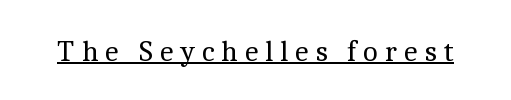
The image shows 30 px regular-weight serif type, upright; set unusually wide letter spacing (+0.21 em), underlined; a medium x-height.
